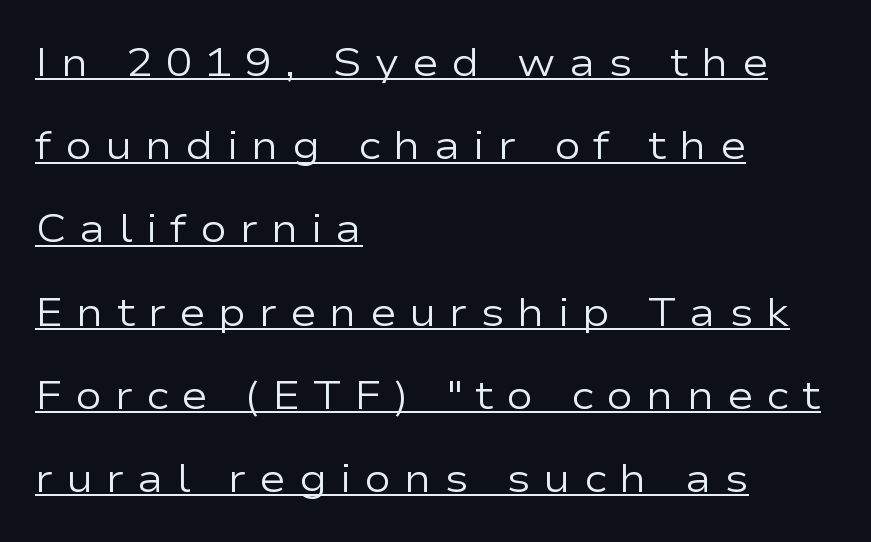
{"serif": "no", "italic": "no", "bold": "no", "weight": "regular", "width": "wide", "stroke_contrast": "low", "x_height": "medium", "monospaced": "no", "underline": "yes", "align": "left", "line_spacing": "loose", "line_spacing_ratio": 2.08, "letter_spacing": "wide", "letter_spacing_em": 0.32, "glyph_px": 40}
